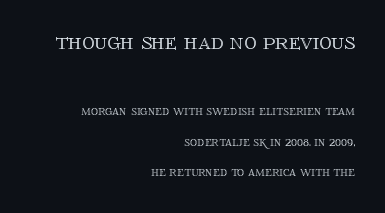
{"italic": "no", "underline": "no", "align": "right", "line_spacing": "loose", "line_spacing_ratio": 2.17, "letter_spacing": "normal", "letter_spacing_em": 0.0, "larger_block": "first", "size_ratio": 1.79, "glyph_px": 25}
